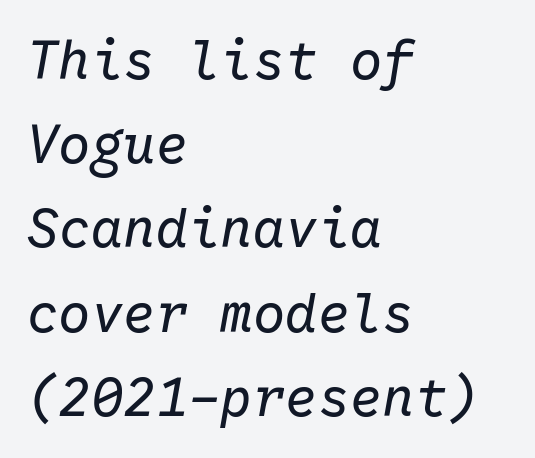
No heavy texture on the line: the type isn't bold. Observe the lean: these are italic letterforms. The compositor pushed each line to the left boundary. These lines are rendered in a fixed-pitch font. What's the leading like? Ordinary, nothing unusual. Observe the ordinary spacing: letters are neighbours, not strangers.
